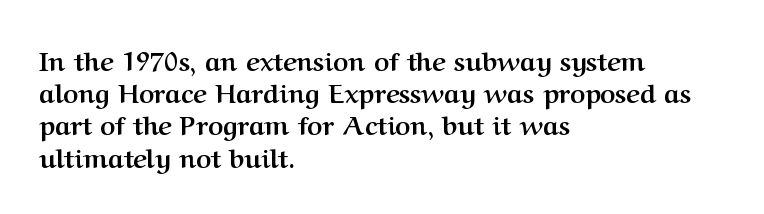
Descenders hang freely into open space. Rendered with straight, roman letterforms. The strokes are fattened all the way to bold. This rendering uses left alignment, leaving the right contour irregular.
